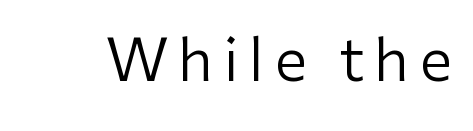
The image shows 59 px regular-weight sans-serif type, upright; set not underlined; low stroke contrast and a medium x-height.
